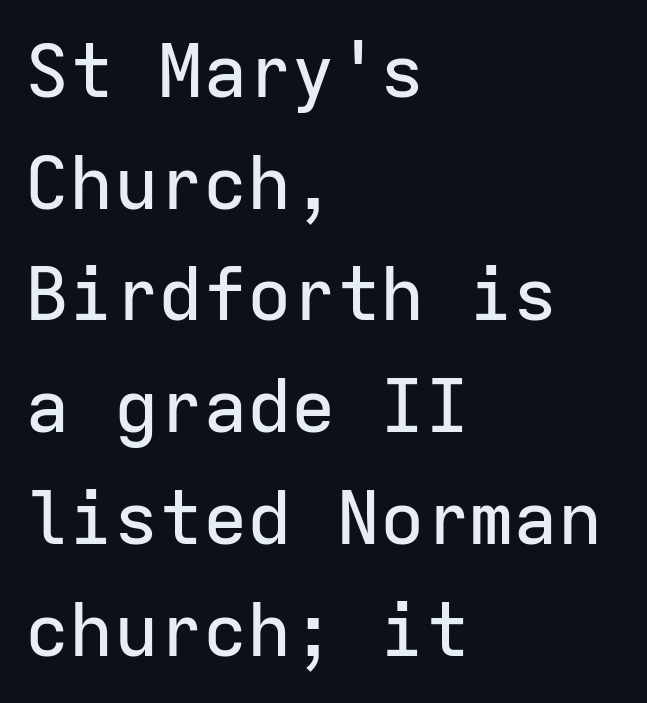
The image shows 74 px sans-serif type, upright, monospaced; set left-aligned, normal line spacing (1.51x), normal letter spacing, not underlined; low stroke contrast and a medium x-height.
